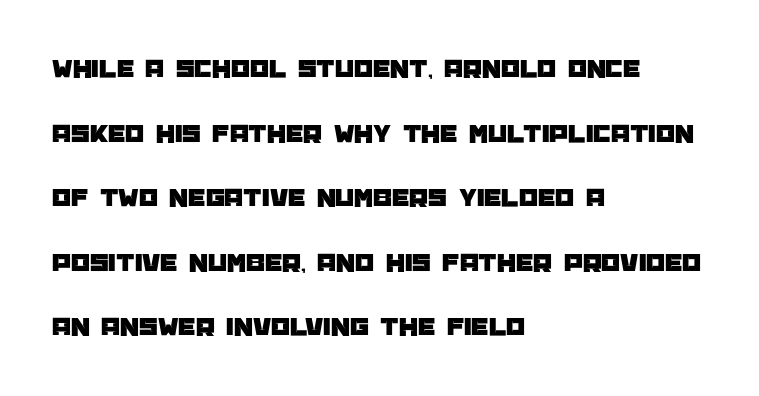
The image shows 27 px text type, upright; set left-aligned, loose line spacing (2.39x), normal letter spacing, not underlined.
